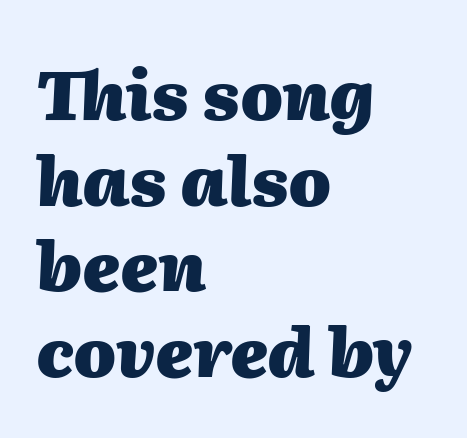
Does extra space separate the letters? No, they use regular spacing. In CSS terms this would be text-align: left. Spacing verdict: proportional, widths tailored to each character. The vertical gap from one line to the next is medium.
